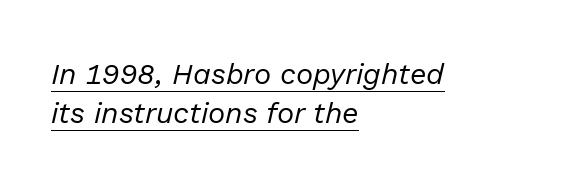
Character widths vary here, with narrow letters taking less room than wide ones. A typographer would call this underscored text. The rendering applies a slant to the glyphs. Here the glyphs are tracked normally, forming tight word shapes.
